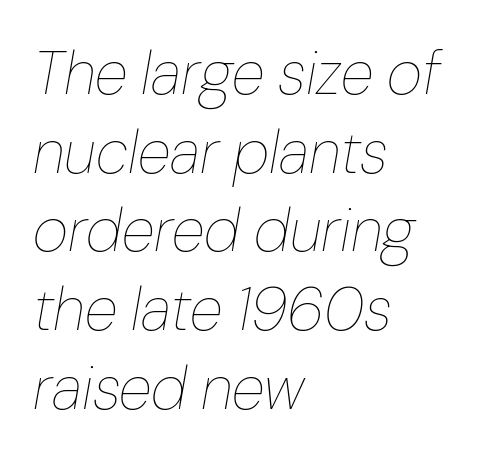
Q: Is the text bold? A: No.
Q: Is the text italic (slanted)? A: Yes, it leans right by about 10 degrees.
Q: Is the text underlined? A: No.
Q: How is the paragraph aligned? A: Left-aligned.
Q: Is the spacing between letters normal or unusually wide? A: Normal.
Q: Is the spacing between lines tight, normal or loose? A: Normal.
Q: Width (condensed, normal, or wide)? A: Normal.
Q: Stroke contrast? A: Low.
Q: x-height? A: Medium.
Q: Monospaced? A: No.
